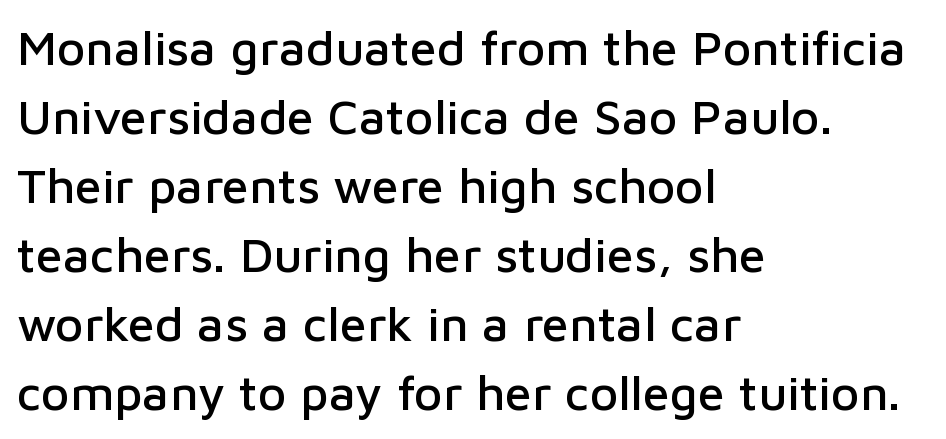
The paragraph shown leans on its left margin. Beneath every word, the page is bare. This is the regular roman posture of the typeface. Students, observe: this is what conventionally led text looks like. A typesetter would call this zero additional tracking.
